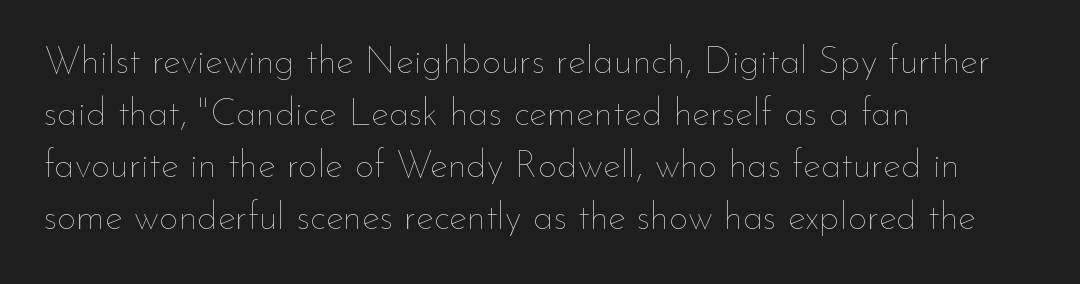
{"italic": "no", "bold": "no", "weight": "thin", "width": "normal", "stroke_contrast": "low", "x_height": "small", "monospaced": "no", "underline": "no", "align": "left", "line_spacing": "normal", "line_spacing_ratio": 1.37, "letter_spacing": "normal", "letter_spacing_em": 0.0, "glyph_px": 38}
